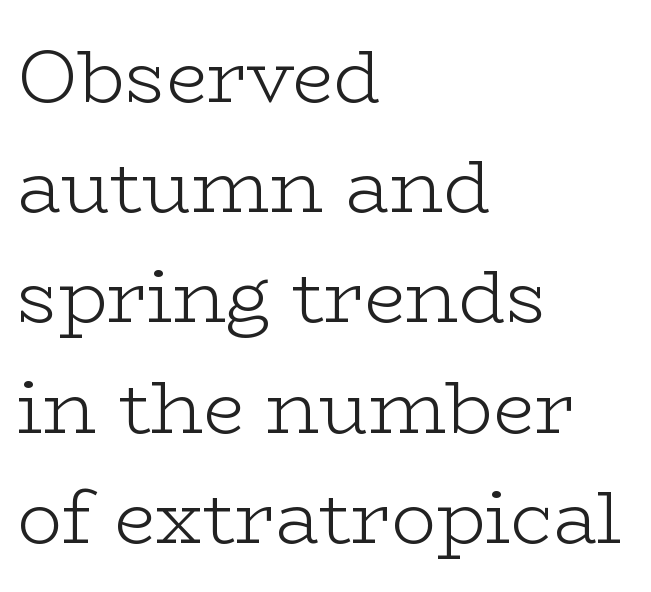
Q: Is the text bold? A: No.
Q: Is the text italic (slanted)? A: No, it is upright.
Q: Is the typeface a serif or a sans-serif typeface? A: Serif.
Q: Is the text underlined? A: No.
Q: How is the paragraph aligned? A: Left-aligned.
Q: Is the spacing between letters normal or unusually wide? A: Normal.
Q: Is the spacing between lines tight, normal or loose? A: Normal.
Q: Width (condensed, normal, or wide)? A: Wide.
Q: Stroke contrast? A: Low.
Q: x-height? A: Medium.
Q: Monospaced? A: No.
